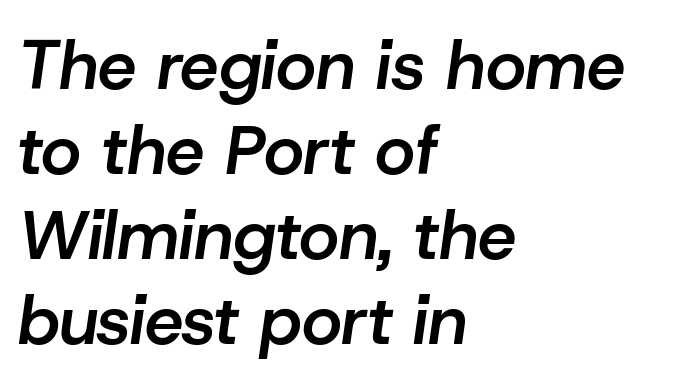
Q: Is the text bold? A: Semi-bold.
Q: Is the text italic (slanted)? A: Yes, it leans right by about 8 degrees.
Q: Is the text underlined? A: No.
Q: How is the paragraph aligned? A: Left-aligned.
Q: Is the spacing between letters normal or unusually wide? A: Normal.
Q: Width (condensed, normal, or wide)? A: Normal.
Q: Stroke contrast? A: Low.
Q: x-height? A: Medium.
Q: Monospaced? A: No.
